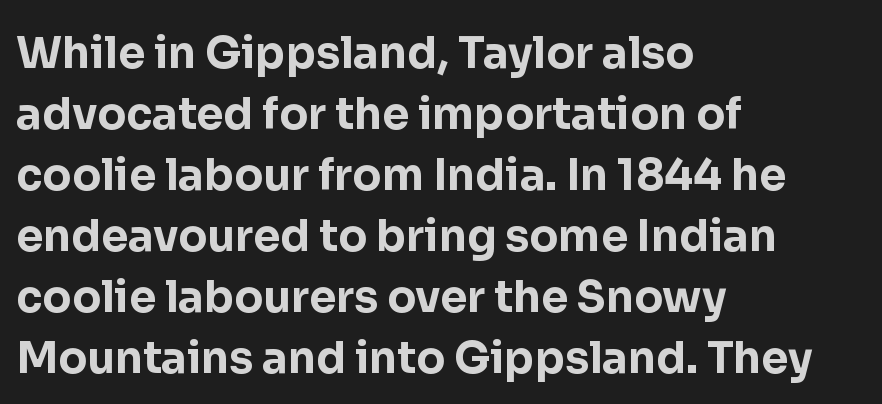
Q: Is the text bold? A: Yes.
Q: Is the text italic (slanted)? A: No, it is upright.
Q: Is the typeface a serif or a sans-serif typeface? A: Sans-serif.
Q: Is the text underlined? A: No.
Q: How is the paragraph aligned? A: Left-aligned.
Q: Is the spacing between letters normal or unusually wide? A: Normal.
Q: Is the spacing between lines tight, normal or loose? A: Normal.
Q: Width (condensed, normal, or wide)? A: Normal.
Q: Stroke contrast? A: Low.
Q: x-height? A: Medium.
Q: Monospaced? A: No.
